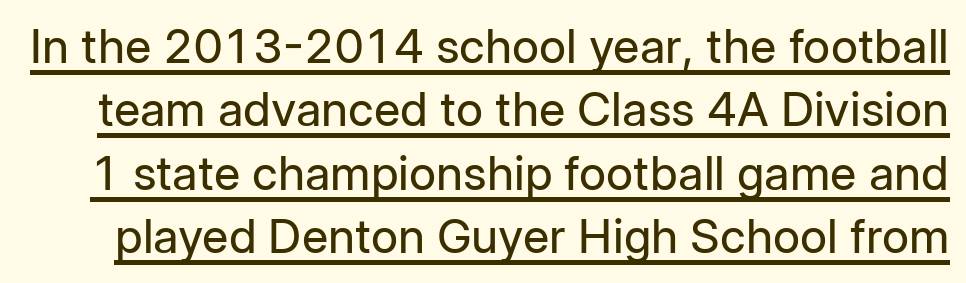
{"serif": "no", "italic": "no", "bold": "no", "weight": "regular", "width": "normal", "stroke_contrast": "low", "x_height": "medium", "monospaced": "no", "underline": "yes", "line_spacing": "normal", "line_spacing_ratio": 1.35, "letter_spacing": "normal", "letter_spacing_em": 0.0, "glyph_px": 47}
